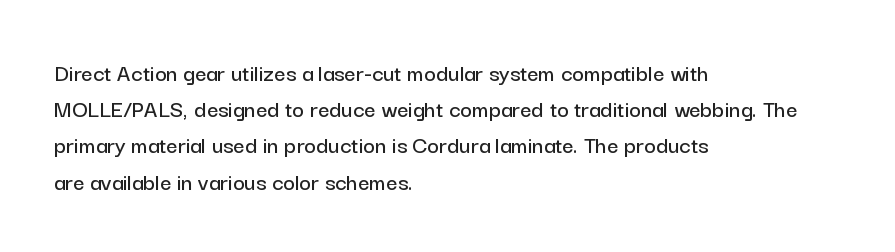
This sample keeps an unexceptional amount of space between lines. Characters follow at the spacing the type designer built in. Leftover space on each line is placed entirely after the last word. Nobody drew a line under any word here. The font's upright variant was chosen for this text.
